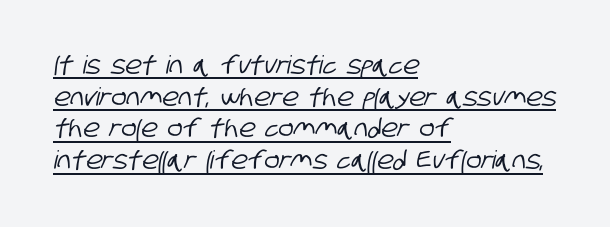
The image shows 25 px text type; set left-aligned, normal line spacing (1.27x), normal letter spacing, underlined.
